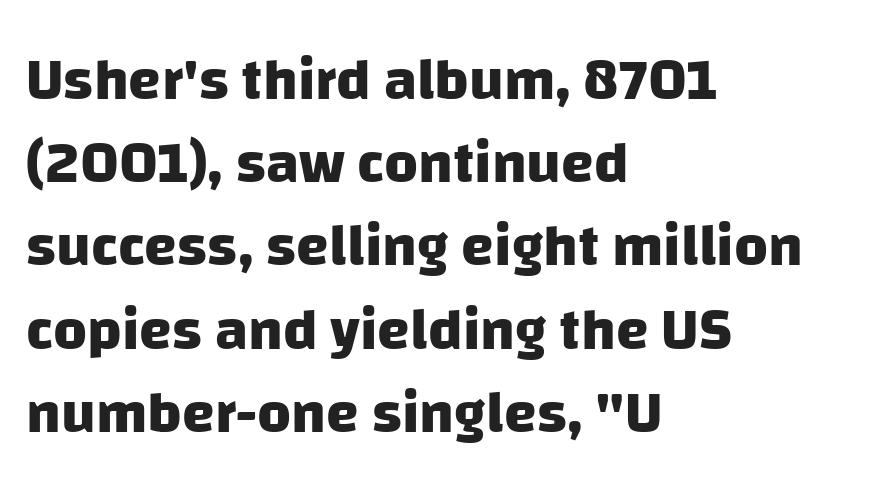
{"serif": "no", "bold": "yes", "weight": "heavy", "width": "normal", "stroke_contrast": "low", "x_height": "large", "monospaced": "no", "underline": "no", "align": "left", "line_spacing": "normal", "line_spacing_ratio": 1.41, "letter_spacing": "normal", "letter_spacing_em": 0.0, "glyph_px": 59}
